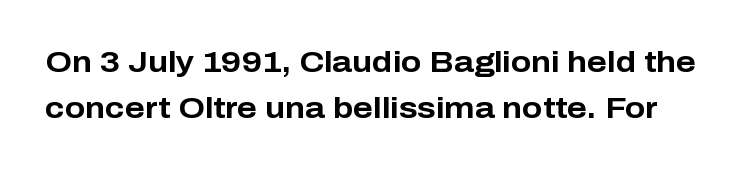
Stroke thickness is high; the sample reads as a true bold. The rows are spaced the way most documents space them. The gaps between neighbouring characters are ordinary and unremarkable. Proportional: the letters do not fall into vertical columns. The specimen omits any rule beneath the text block's lines. The typography opts for an upright posture over an oblique one.
